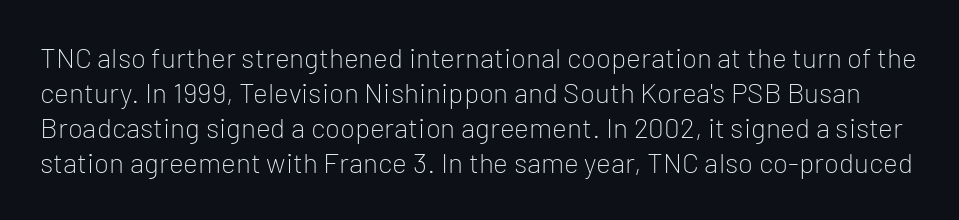
Only glyphs here, with clear space below each row. This rendering leaves character spacing at its baseline value. Rows of type keep a routine distance in the vertical direction. The rendering uses natural spacing where letterforms have individual widths. Upright lettering throughout. The font sits on the lighter half of the weight spectrum, regular included.
